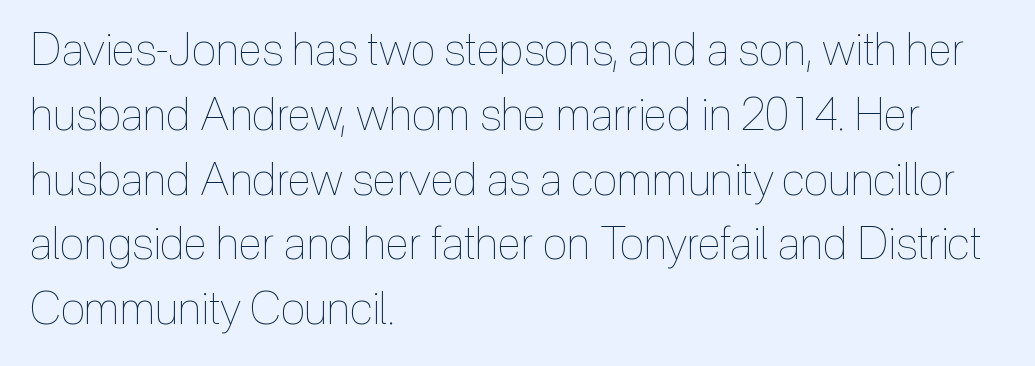
Q: Is the text bold? A: No.
Q: Is the text italic (slanted)? A: No, it is upright.
Q: Is the text underlined? A: No.
Q: How is the paragraph aligned? A: Left-aligned.
Q: Is the spacing between letters normal or unusually wide? A: Normal.
Q: Is the spacing between lines tight, normal or loose? A: Normal.
Q: Width (condensed, normal, or wide)? A: Condensed.
Q: x-height? A: Medium.
Q: Monospaced? A: No.
